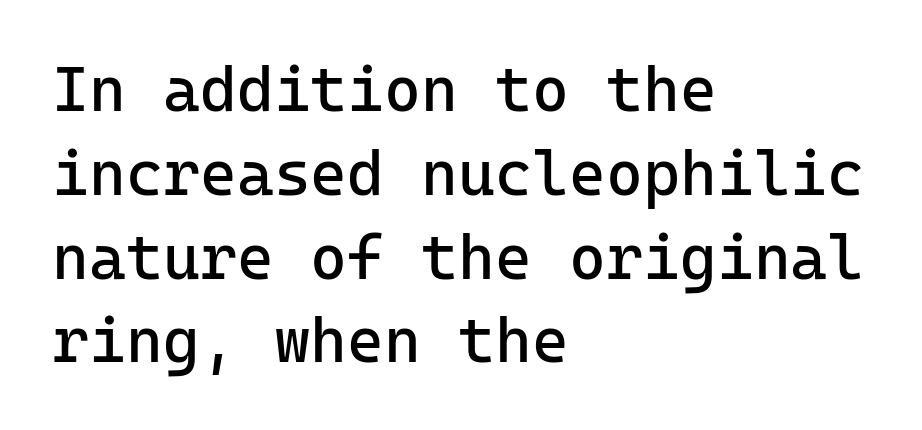
Vertical strokes here are truly vertical. Underlining? Definitely not there. This sample uses a sans-serif face. All the whitespace from short lines collects on the right.
